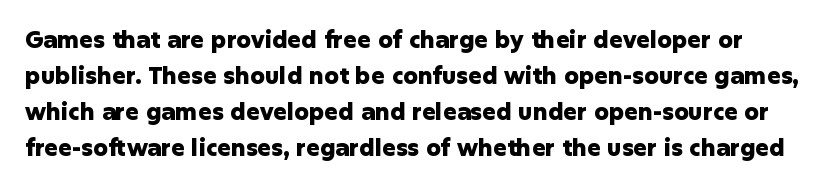
{"italic": "no", "bold": "yes", "underline": "no", "line_spacing": "normal", "line_spacing_ratio": 1.57, "letter_spacing": "normal", "letter_spacing_em": 0.0, "glyph_px": 23}
